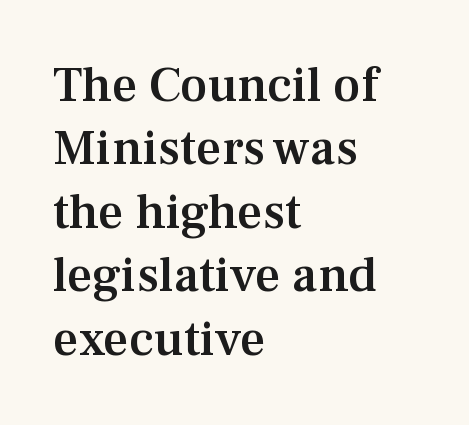
Q: Is the text bold? A: Semi-bold.
Q: Is the text italic (slanted)? A: No, it is upright.
Q: Is the typeface a serif or a sans-serif typeface? A: Serif.
Q: Is the text underlined? A: No.
Q: How is the paragraph aligned? A: Left-aligned.
Q: Is the spacing between letters normal or unusually wide? A: Normal.
Q: Is the spacing between lines tight, normal or loose? A: Normal.
Q: Width (condensed, normal, or wide)? A: Normal.
Q: Stroke contrast? A: Medium.
Q: x-height? A: Medium.
Q: Monospaced? A: No.
